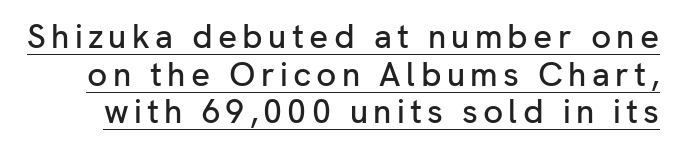
{"serif": "no", "italic": "no", "width": "normal", "stroke_contrast": "low", "x_height": "medium", "monospaced": "no", "underline": "yes", "line_spacing": "tight", "line_spacing_ratio": 1.14, "glyph_px": 33}
